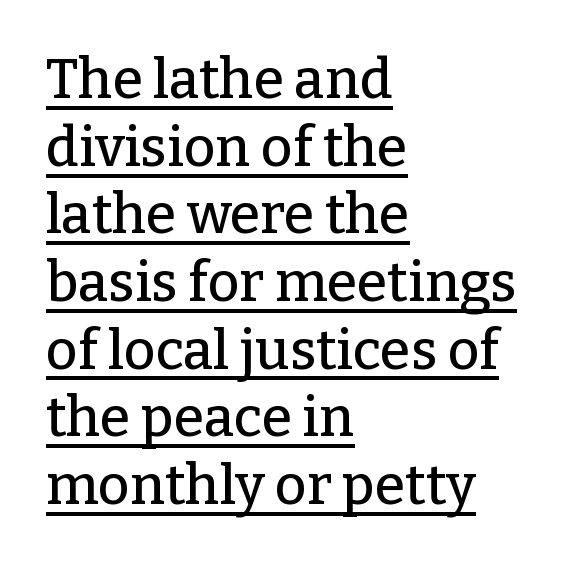
Line starts are locked; line ends wander. Ordinary non-slanted type is in use. Do the characters align in a grid? No, the font is proportional. What stands out about the letter spacing? Nothing — it is the standard amount.
